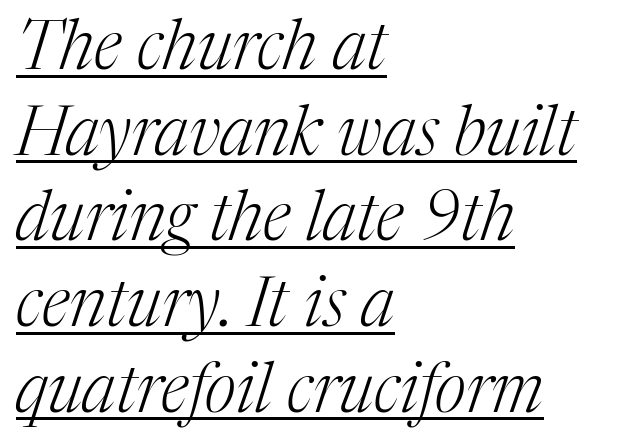
{"serif": "yes", "italic": "yes", "lean": "right", "slant_degrees": 17, "bold": "no", "weight": "light", "width": "normal", "stroke_contrast": "medium", "x_height": "medium", "monospaced": "no", "underline": "yes", "align": "left", "line_spacing": "normal", "line_spacing_ratio": 1.26, "letter_spacing": "normal", "letter_spacing_em": 0.0, "glyph_px": 68}
